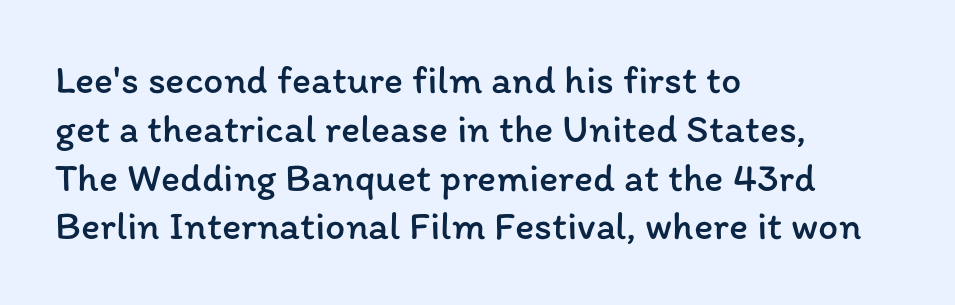
The image shows 40 px regular-weight type, upright; set left-aligned, line spacing 1.22x, normal letter spacing, not underlined; low stroke contrast and a medium x-height.
